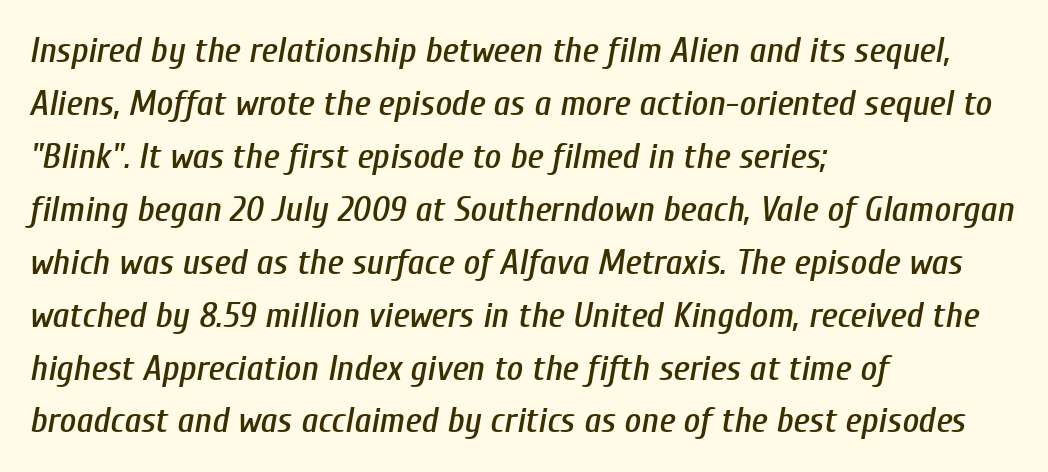
Q: Is the text italic (slanted)? A: Yes, it leans right by about 10 degrees.
Q: Is the text underlined? A: No.
Q: How is the paragraph aligned? A: Left-aligned.
Q: Is the spacing between letters normal or unusually wide? A: Normal.
Q: Is the spacing between lines tight, normal or loose? A: Normal.
Q: Width (condensed, normal, or wide)? A: Condensed.
Q: Stroke contrast? A: Low.
Q: x-height? A: Medium.
Q: Monospaced? A: No.
